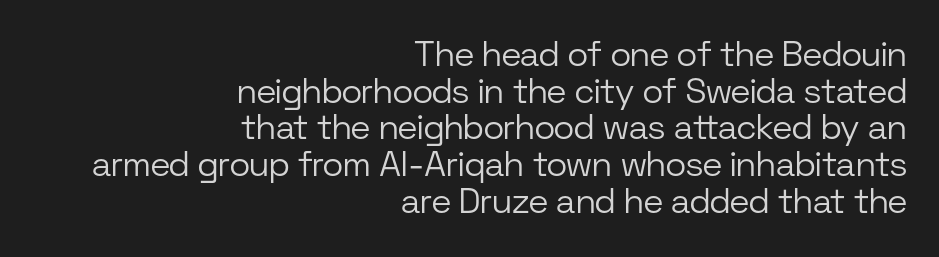
{"serif": "no", "italic": "no", "bold": "no", "weight": "light", "width": "normal", "stroke_contrast": "low", "x_height": "medium", "monospaced": "no", "underline": "no", "align": "right", "line_spacing": "tight", "line_spacing_ratio": 1.05, "letter_spacing": "normal", "letter_spacing_em": 0.0, "glyph_px": 35}
